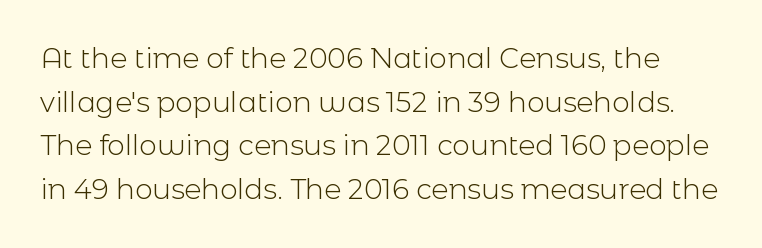
{"serif": "no", "italic": "no", "bold": "no", "weight": "light", "width": "normal", "x_height": "medium", "monospaced": "no", "underline": "no", "line_spacing": "normal", "line_spacing_ratio": 1.56, "letter_spacing": "normal", "letter_spacing_em": 0.0, "glyph_px": 28}
